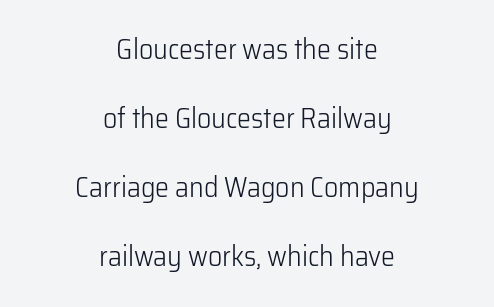
Q: Is the text bold? A: No.
Q: Is the text italic (slanted)? A: No, it is upright.
Q: Is the typeface a serif or a sans-serif typeface? A: Sans-serif.
Q: Is the text underlined? A: No.
Q: How is the paragraph aligned? A: Centered.
Q: Is the spacing between letters normal or unusually wide? A: Normal.
Q: Is the spacing between lines tight, normal or loose? A: Loose.
Q: Width (condensed, normal, or wide)? A: Normal.
Q: Stroke contrast? A: Low.
Q: x-height? A: Medium.
Q: Monospaced? A: No.
